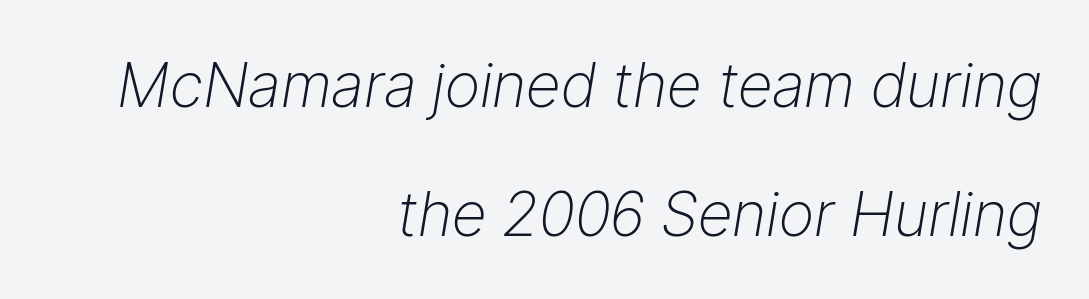
Q: Is the text bold? A: No.
Q: Is the text italic (slanted)? A: Yes, it leans right by about 9 degrees.
Q: Is the text underlined? A: No.
Q: How is the paragraph aligned? A: Right-aligned.
Q: Is the spacing between letters normal or unusually wide? A: Normal.
Q: Is the spacing between lines tight, normal or loose? A: Loose.
Q: Width (condensed, normal, or wide)? A: Normal.
Q: Stroke contrast? A: Low.
Q: x-height? A: Medium.
Q: Monospaced? A: No.
